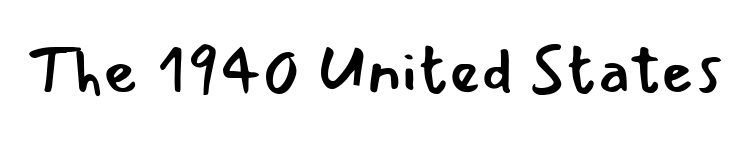
Descenders hang freely into open space. This sample uses plain, unmodified letter spacing. These lines were composed using upright roman letters. Observe the absence of serifs on each vertical stroke in this sample. Proportional: the letters do not fall into vertical columns.
